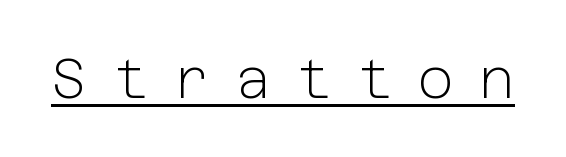
{"serif": "no", "italic": "no", "bold": "no", "weight": "light", "width": "normal", "stroke_contrast": "low", "x_height": "medium", "underline": "yes", "letter_spacing": "wide", "letter_spacing_em": 0.46, "glyph_px": 55}
